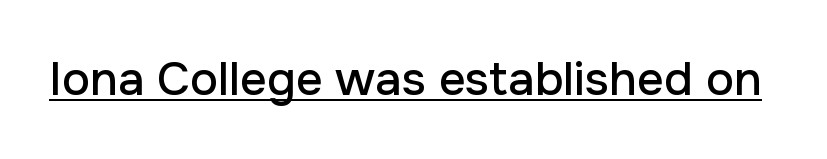
Notice how the stems are strictly vertical — no italics here. Examine the stroke ends and you'll find no serifs. You can see a thin bar hugging the bottom of the glyphs. The tracking reads as untouched default to a designer's eye. Note the varied advance widths — an 'i' is clearly narrower than an 'm'.
